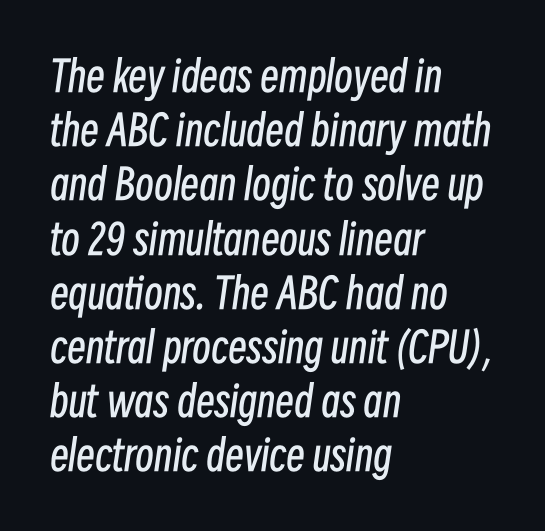
These lines sit exactly where default settings would place them. Type without underlining. Character widths vary here, with narrow letters taking less room than wide ones. Would a proofreader flag this as italicized? Yes. This is not heavy type; no bold has been used.
